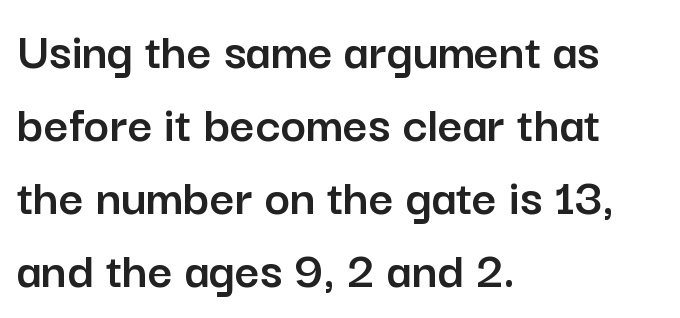
Note the varied advance widths — an 'i' is clearly narrower than an 'm'. Letterform terminals end flat and unadorned throughout the passage. Quick note: not italic, upright. Interline gaps are of average width in this sample. Beneath every word, the page is bare. These lines stack with their left ends in a neat column.
